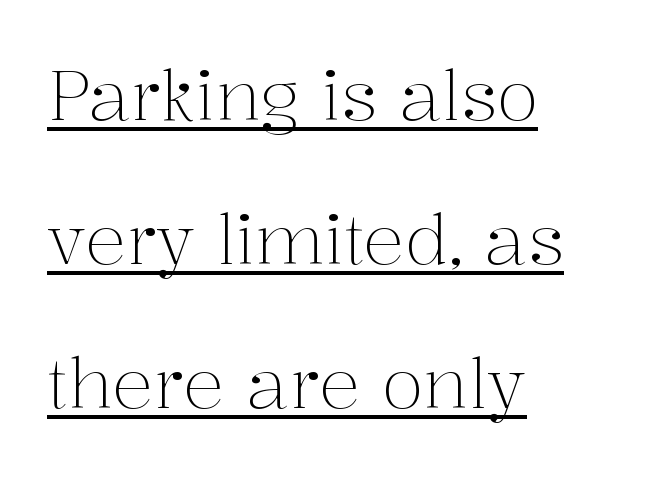
The image shows 69 px light serif type, upright; set left-aligned, loose line spacing (2.09x), normal letter spacing, underlined; medium stroke contrast and a medium x-height.
